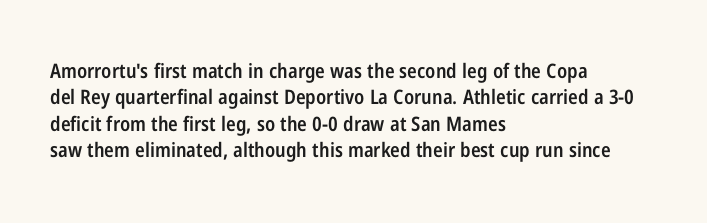
Q: Is the text bold? A: Semi-bold.
Q: Is the text italic (slanted)? A: No, it is upright.
Q: Is the text underlined? A: No.
Q: How is the paragraph aligned? A: Left-aligned.
Q: Is the spacing between letters normal or unusually wide? A: Normal.
Q: Is the spacing between lines tight, normal or loose? A: Normal.
